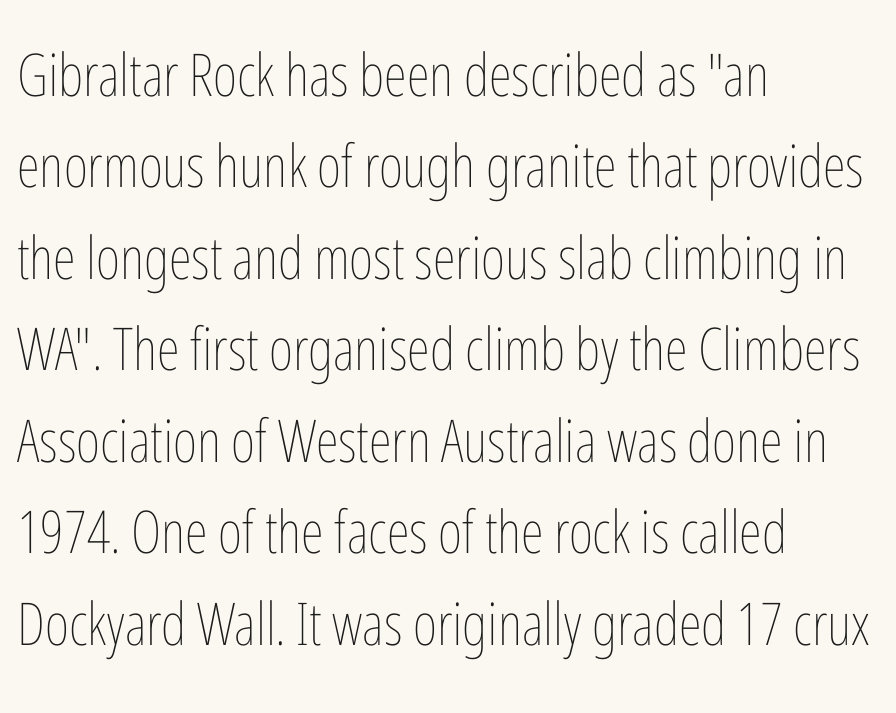
The image shows 59 px thin, condensed type, upright; set left-aligned, normal line spacing (1.55x), normal letter spacing, not underlined; low stroke contrast and a medium x-height.
